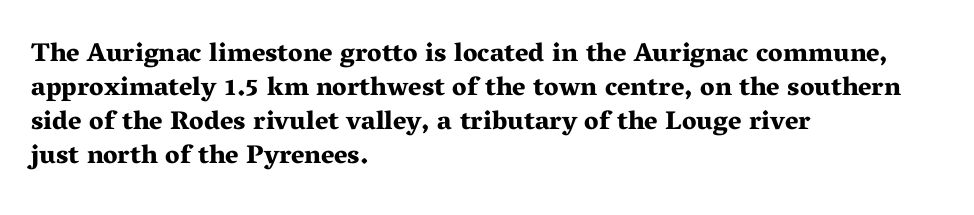
Q: Is the text bold? A: Yes.
Q: Is the text italic (slanted)? A: No, it is upright.
Q: Is the text underlined? A: No.
Q: How is the paragraph aligned? A: Left-aligned.
Q: Is the spacing between letters normal or unusually wide? A: Normal.
Q: Is the spacing between lines tight, normal or loose? A: Normal.
